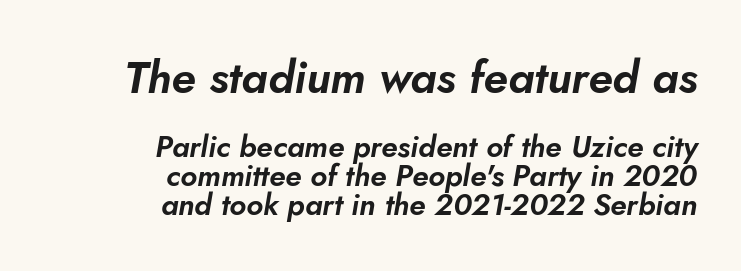
{"italic": "yes", "lean": "right", "slant_degrees": 10, "width": "normal", "stroke_contrast": "low", "x_height": "small", "monospaced": "no", "underline": "no", "align": "right", "line_spacing": "tight", "line_spacing_ratio": 0.97, "letter_spacing": "normal", "letter_spacing_em": 0.0, "larger_block": "first", "size_ratio": 1.5, "glyph_px": 45}
